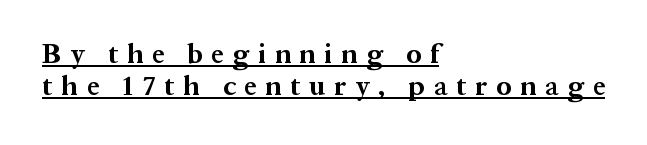
{"italic": "no", "bold": "yes", "underline": "yes", "align": "left", "line_spacing_ratio": 1.2, "letter_spacing": "wide", "letter_spacing_em": 0.33, "glyph_px": 27}
